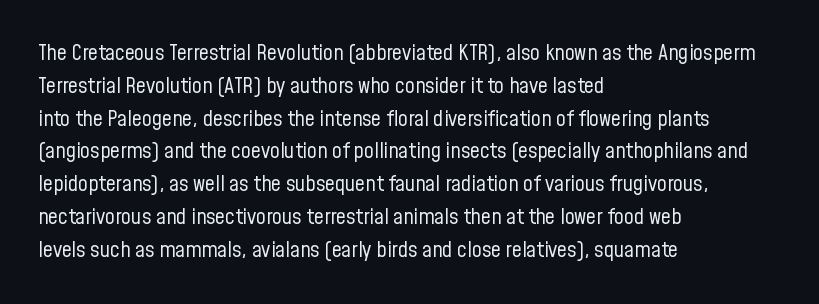
The image shows 22 px text type, upright; set left-aligned, normal line spacing (1.49x), normal letter spacing, not underlined.
